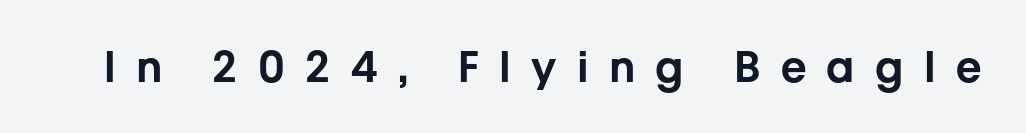
{"serif": "no", "italic": "no", "width": "normal", "stroke_contrast": "low", "x_height": "medium", "monospaced": "no", "underline": "no", "letter_spacing": "wide", "letter_spacing_em": 0.48, "glyph_px": 42}
